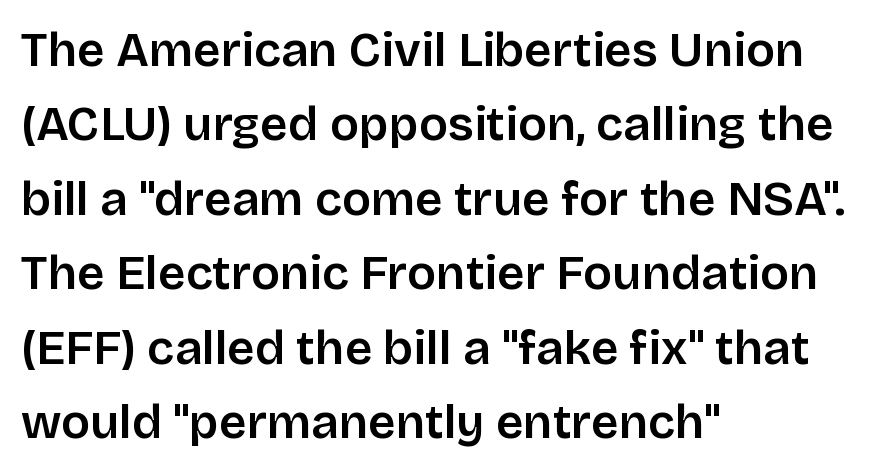
The image shows 48 px sans-serif type, upright; set left-aligned, normal line spacing (1.55x), normal letter spacing, not underlined; low stroke contrast and a large x-height.
